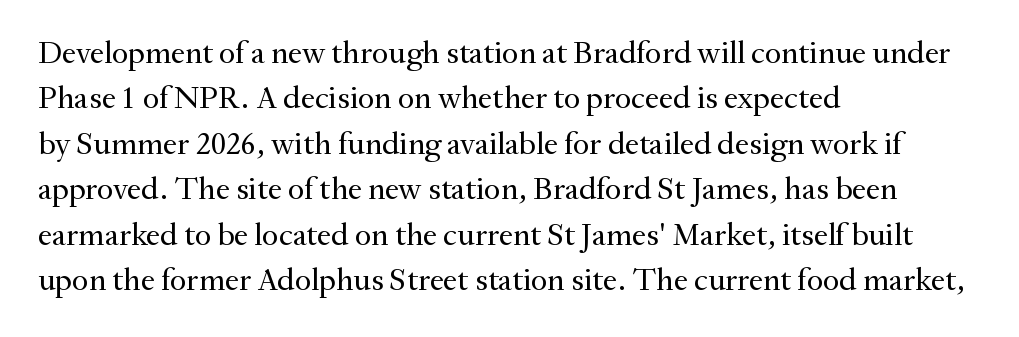
Q: Is the text bold? A: No.
Q: Is the text italic (slanted)? A: No, it is upright.
Q: Is the typeface a serif or a sans-serif typeface? A: Serif.
Q: Is the text underlined? A: No.
Q: How is the paragraph aligned? A: Left-aligned.
Q: Is the spacing between letters normal or unusually wide? A: Normal.
Q: Is the spacing between lines tight, normal or loose? A: Normal.
Q: Width (condensed, normal, or wide)? A: Normal.
Q: Stroke contrast? A: Medium.
Q: x-height? A: Small.
Q: Monospaced? A: No.
